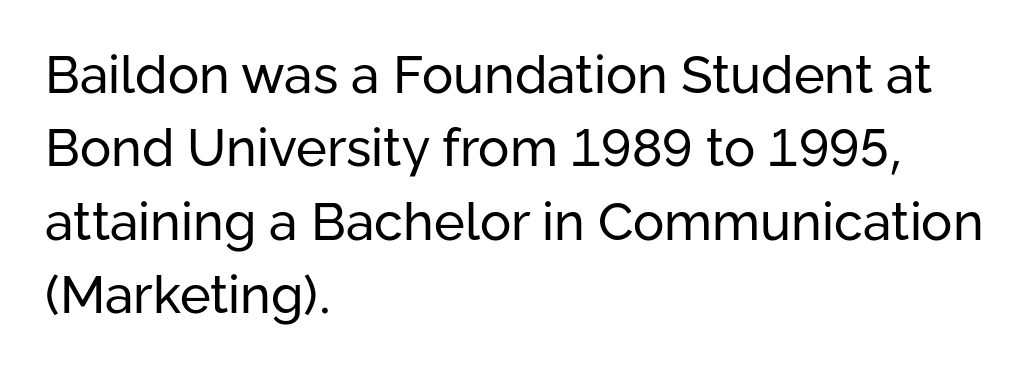
Q: Is the text bold? A: No.
Q: Is the text italic (slanted)? A: No, it is upright.
Q: Is the typeface a serif or a sans-serif typeface? A: Sans-serif.
Q: Is the text underlined? A: No.
Q: How is the paragraph aligned? A: Left-aligned.
Q: Is the spacing between letters normal or unusually wide? A: Normal.
Q: Is the spacing between lines tight, normal or loose? A: Normal.
Q: Width (condensed, normal, or wide)? A: Normal.
Q: Stroke contrast? A: Low.
Q: x-height? A: Medium.
Q: Monospaced? A: No.
